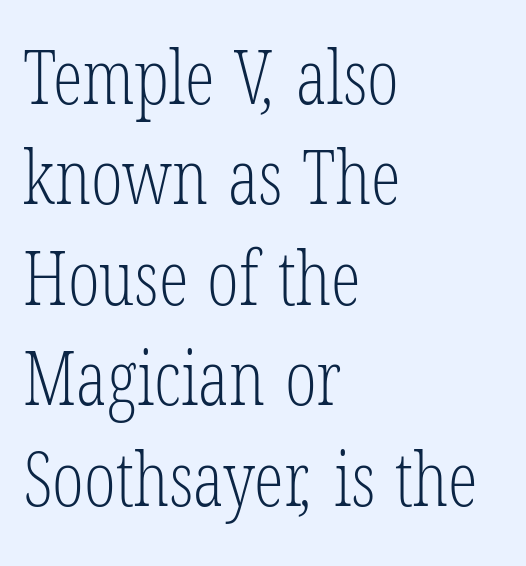
Q: Is the text bold? A: No.
Q: Is the typeface a serif or a sans-serif typeface? A: Serif.
Q: Is the text underlined? A: No.
Q: How is the paragraph aligned? A: Left-aligned.
Q: Is the spacing between letters normal or unusually wide? A: Normal.
Q: Is the spacing between lines tight, normal or loose? A: Normal.
Q: Width (condensed, normal, or wide)? A: Condensed.
Q: Stroke contrast? A: Low.
Q: x-height? A: Medium.
Q: Monospaced? A: No.
